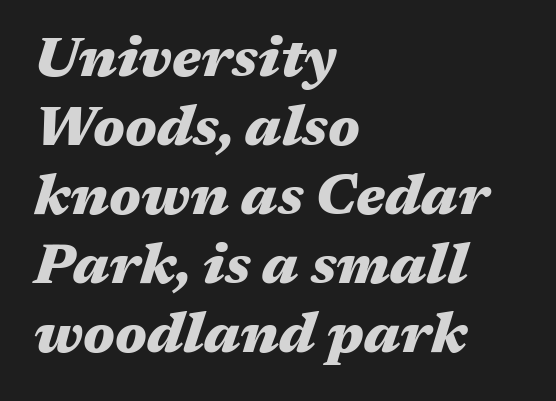
Q: Is the text bold? A: Yes.
Q: Is the text italic (slanted)? A: Yes, it leans right by about 17 degrees.
Q: Is the text underlined? A: No.
Q: How is the paragraph aligned? A: Left-aligned.
Q: Is the spacing between letters normal or unusually wide? A: Normal.
Q: Width (condensed, normal, or wide)? A: Wide.
Q: Stroke contrast? A: Medium.
Q: x-height? A: Medium.
Q: Monospaced? A: No.
